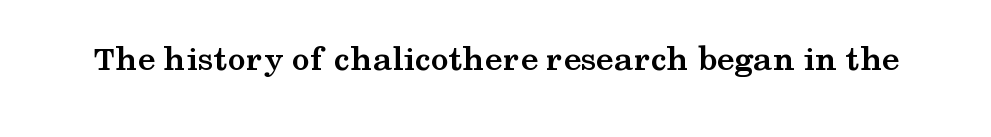
Plenty of ink on the page — the face is bold. Looks like regular typesetting: each glyph gets only the width it needs. Inter-character spacing is left at the font's built-in metrics. Posture: straight, roman, zero tilt.
